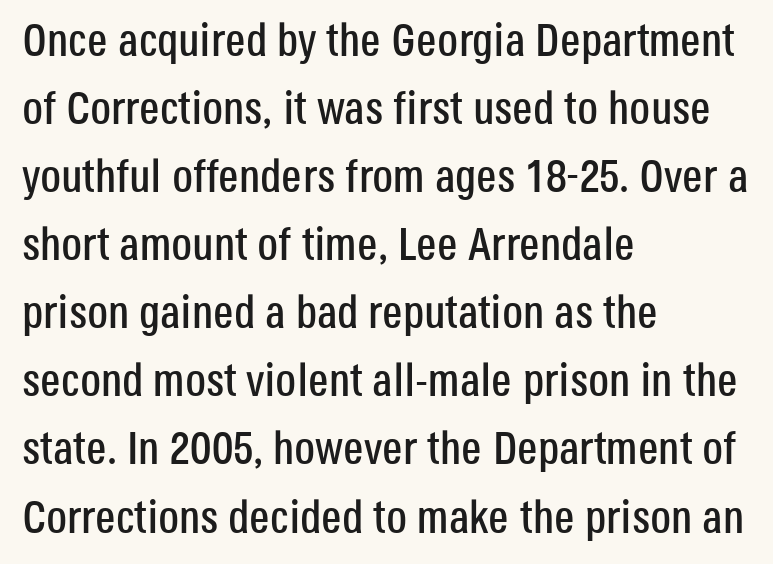
The image shows 46 px condensed sans-serif type, upright; set left-aligned, normal line spacing (1.48x), normal letter spacing, not underlined; low stroke contrast and a large x-height.
